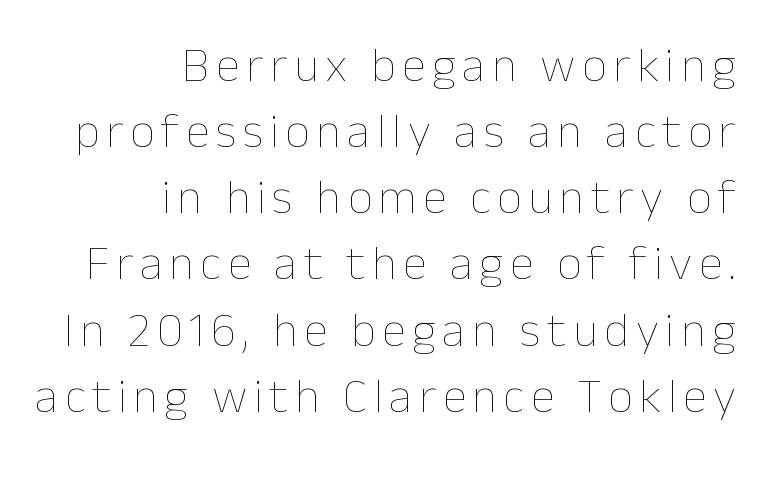
Evenly set lines give the paragraph a standard silhouette. Do the characters align in a grid? No, the font is proportional. The typesetting does not lean heavy: it is not bold. Reading down the block, your eye finds every line finishing at a fixed right position.
